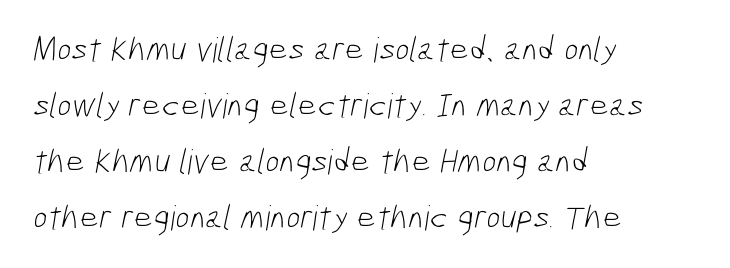
Q: Is the text bold? A: No.
Q: Is the typeface a serif or a sans-serif typeface? A: Sans-serif.
Q: Is the text underlined? A: No.
Q: How is the paragraph aligned? A: Left-aligned.
Q: Is the spacing between letters normal or unusually wide? A: Normal.
Q: Is the spacing between lines tight, normal or loose? A: Normal.
Q: Width (condensed, normal, or wide)? A: Condensed.
Q: Stroke contrast? A: Low.
Q: x-height? A: Medium.
Q: Monospaced? A: No.
